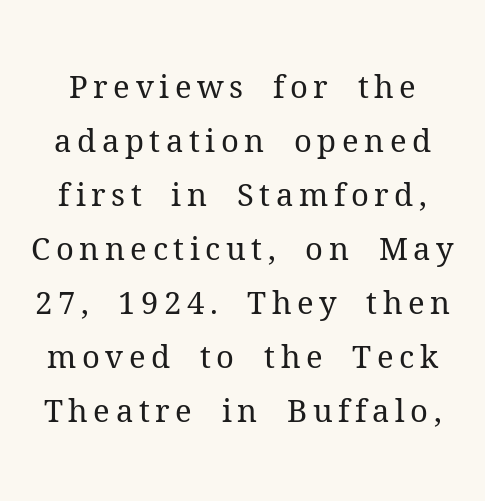
Q: Is the text bold? A: No.
Q: Is the text italic (slanted)? A: No, it is upright.
Q: Is the typeface a serif or a sans-serif typeface? A: Serif.
Q: Is the text underlined? A: No.
Q: How is the paragraph aligned? A: Centered.
Q: Width (condensed, normal, or wide)? A: Normal.
Q: Stroke contrast? A: Medium.
Q: x-height? A: Medium.
Q: Monospaced? A: No.
